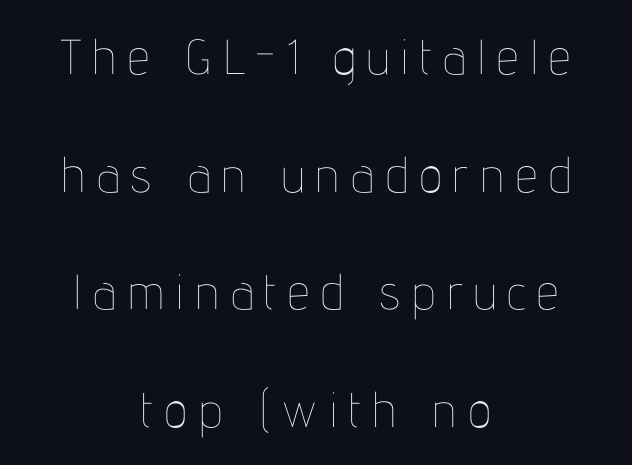
Q: Is the text bold? A: No.
Q: Is the text italic (slanted)? A: No, it is upright.
Q: Is the text underlined? A: No.
Q: How is the paragraph aligned? A: Centered.
Q: Is the spacing between letters normal or unusually wide? A: Unusually wide.
Q: Is the spacing between lines tight, normal or loose? A: Loose.
Q: Width (condensed, normal, or wide)? A: Condensed.
Q: Stroke contrast? A: Low.
Q: x-height? A: Medium.
Q: Monospaced? A: No.
